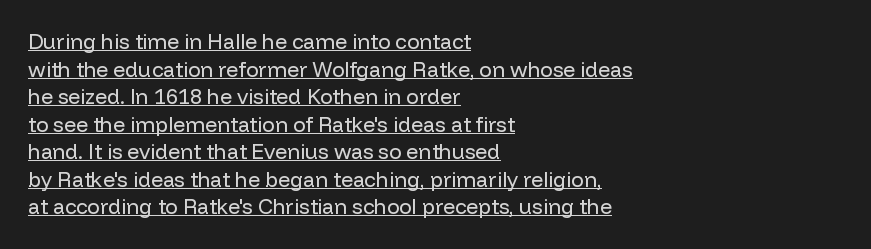
{"italic": "no", "bold": "no", "underline": "yes", "align": "left", "line_spacing": "normal", "line_spacing_ratio": 1.31, "letter_spacing": "normal", "letter_spacing_em": 0.0, "glyph_px": 21}
